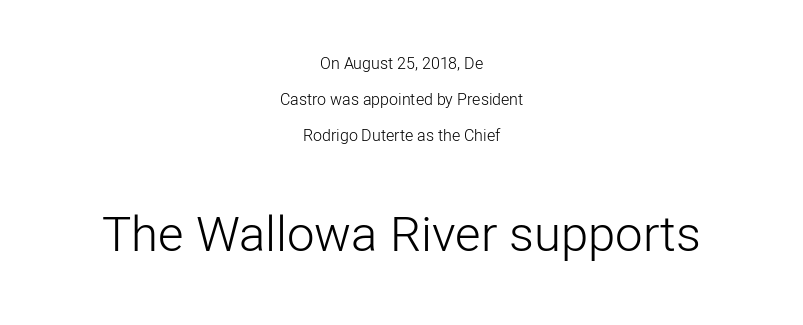
The image shows 49 px light sans-serif type, upright; set centered, loose line spacing (2.25x), normal letter spacing, not underlined; the second (bottom) block is 3.06x larger; low stroke contrast and a medium x-height.
